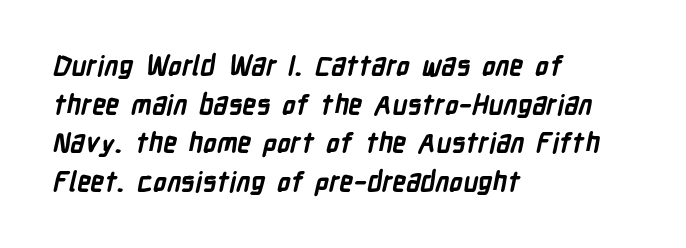
Evenly set lines give the paragraph a standard silhouette. Notice how thick the strokes are: this is what a full bold looks like. Where is the straight margin? On the left. The horizontal fit of the characters is conventional and even.
